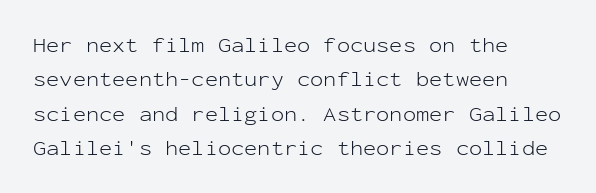
The specimen reads as upright at a glance. Is the stroke heavy? The answer is a plain regular-or-lighter. Clear beneath every line of the passage. Notice how descenders clear the ascenders below comfortably — that's standard leading.
